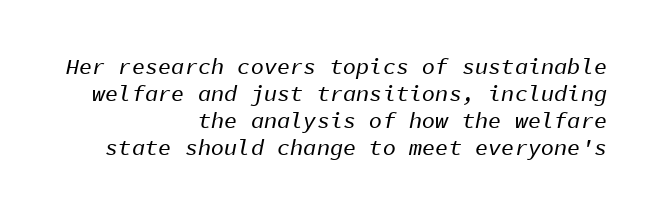
Q: Is the text italic (slanted)? A: Yes, it leans right by about 11 degrees.
Q: Is the text underlined? A: No.
Q: How is the paragraph aligned? A: Right-aligned.
Q: Is the spacing between letters normal or unusually wide? A: Normal.
